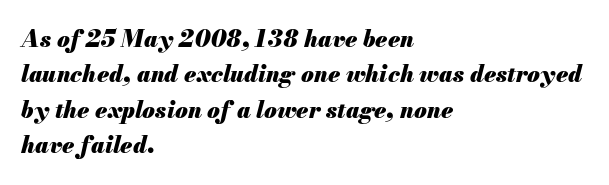
The image shows 23 px bold type, italic (leaning right); set left-aligned, normal line spacing (1.54x), normal letter spacing, not underlined.
